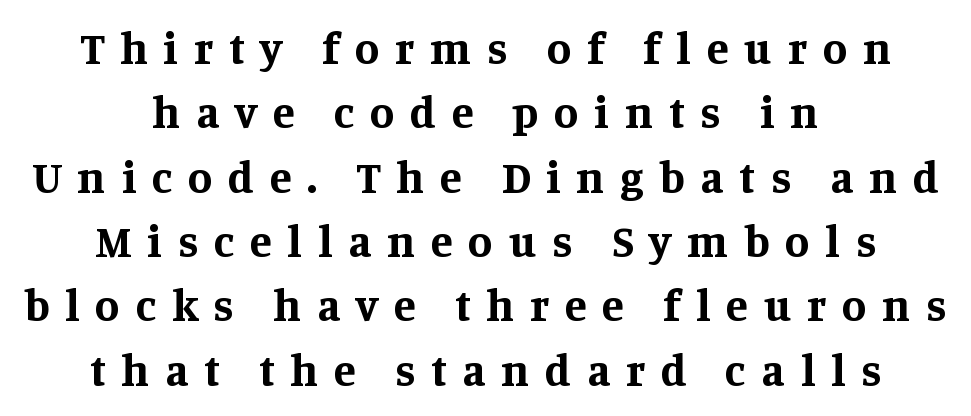
Q: Is the text bold? A: Yes.
Q: Is the text italic (slanted)? A: No, it is upright.
Q: Is the typeface a serif or a sans-serif typeface? A: Serif.
Q: Is the text underlined? A: No.
Q: How is the paragraph aligned? A: Centered.
Q: Is the spacing between letters normal or unusually wide? A: Unusually wide.
Q: Is the spacing between lines tight, normal or loose? A: Normal.
Q: Width (condensed, normal, or wide)? A: Normal.
Q: Stroke contrast? A: Medium.
Q: x-height? A: Large.
Q: Monospaced? A: No.
